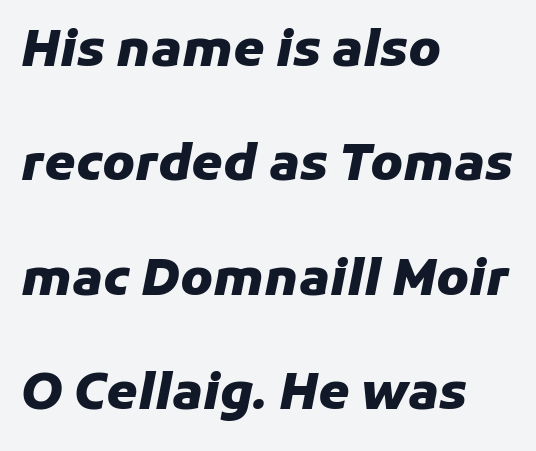
The space between consecutive lines is lavish. An italicized treatment has been applied to the whole sample. Nothing unusual about the tracking: characters are spaced as the font intends. The area under the type is left untouched. Each line starts at the same left margin while the right side varies. These words are printed bold, with thick strokes throughout.
